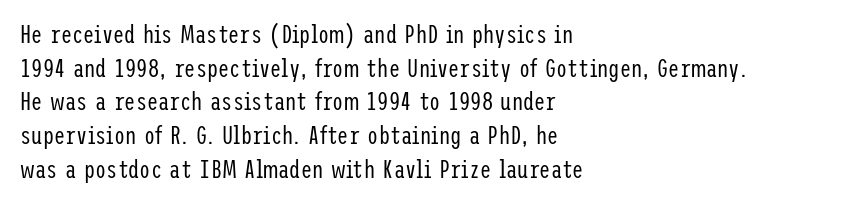
The image shows 25 px text type, upright; set left-aligned, normal line spacing (1.35x), normal letter spacing, not underlined.
